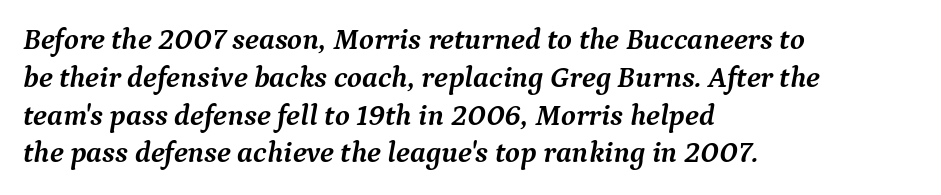
Q: Is the text bold? A: Yes.
Q: Is the text italic (slanted)? A: Yes, it leans right by about 9 degrees.
Q: Is the typeface a serif or a sans-serif typeface? A: Serif.
Q: Is the text underlined? A: No.
Q: How is the paragraph aligned? A: Left-aligned.
Q: Is the spacing between letters normal or unusually wide? A: Normal.
Q: Is the spacing between lines tight, normal or loose? A: Normal.
Q: Width (condensed, normal, or wide)? A: Normal.
Q: Stroke contrast? A: Medium.
Q: x-height? A: Medium.
Q: Monospaced? A: No.
